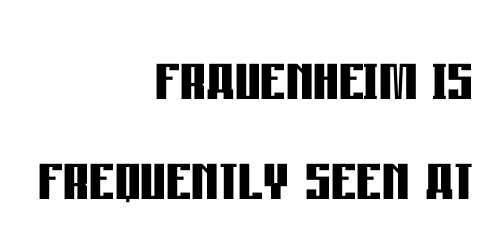
The image shows 80 px semibold, condensed sans-serif type, upright; set right-aligned, normal line spacing (1.25x), normal letter spacing, not underlined; low stroke contrast and a large x-height.
